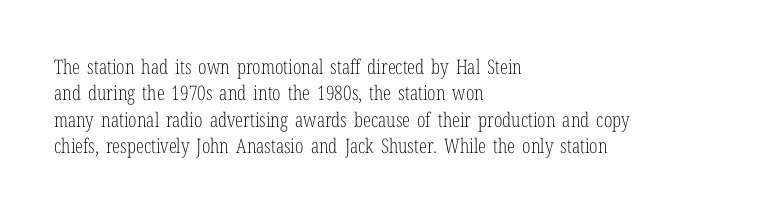
The image shows 20 px text type, upright; set left-aligned, normal line spacing (1.32x), normal letter spacing, not underlined.
